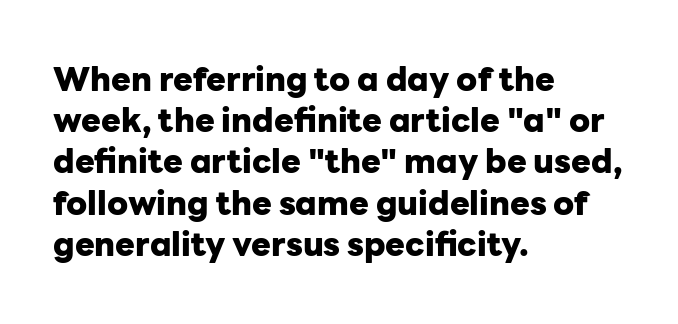
Is this a fixed-width face? No — the glyphs have proportional, varying widths. Stroke terminals: plain, sans-serif. The block of text has a typical density, with ordinary space between rows. Each line starts at the same left margin while the right side varies.
